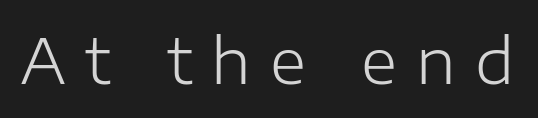
Look at the bottom of the vertical strokes: they stop flat, with no serifs. Spacing between characters has been opened up far beyond the box default. No letter is thick-stroked: the sample isn't bold. Notice how the stems are strictly vertical — no italics here.
